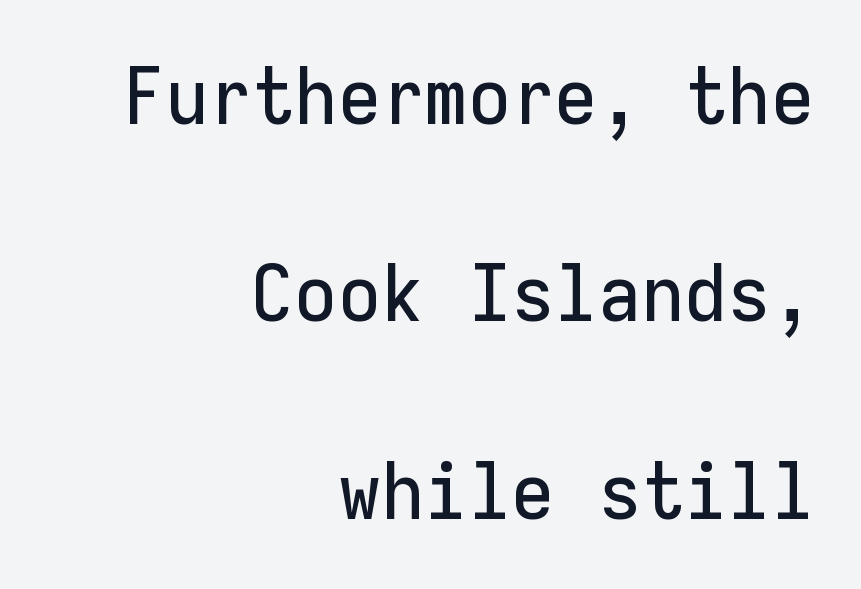
Monospaced: the letters line up in strict vertical columns. The specimen omits any rule beneath the text block's lines. Does the type have serifs? No, each stem ends abruptly. If you drew a ruler down the right edge, every line would touch it.
